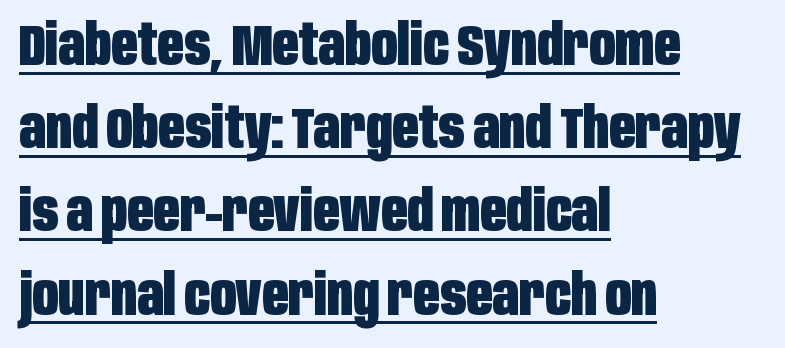
Q: Is the text bold? A: Yes.
Q: Is the text italic (slanted)? A: No, it is upright.
Q: Is the typeface a serif or a sans-serif typeface? A: Sans-serif.
Q: Is the text underlined? A: Yes.
Q: How is the paragraph aligned? A: Left-aligned.
Q: Is the spacing between letters normal or unusually wide? A: Normal.
Q: Is the spacing between lines tight, normal or loose? A: Normal.
Q: Width (condensed, normal, or wide)? A: Condensed.
Q: Stroke contrast? A: Low.
Q: x-height? A: Large.
Q: Monospaced? A: No.
